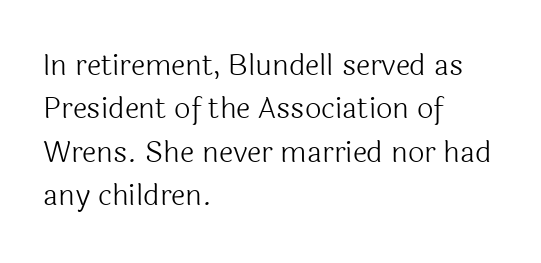
The image shows 29 px light sans-serif type, upright; set left-aligned, normal line spacing (1.5x), normal letter spacing, not underlined; a medium x-height.
